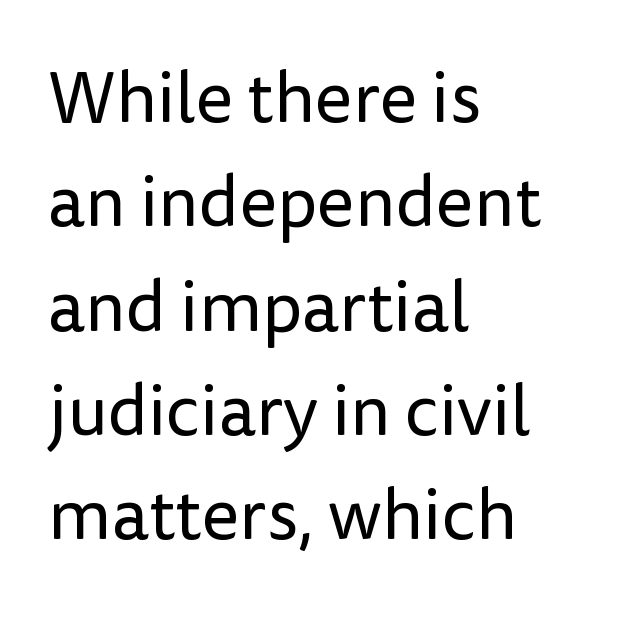
{"serif": "no", "italic": "no", "bold": "no", "weight": "regular", "width": "normal", "stroke_contrast": "low", "x_height": "medium", "monospaced": "no", "underline": "no", "align": "left", "line_spacing": "normal", "line_spacing_ratio": 1.47, "letter_spacing": "normal", "letter_spacing_em": 0.0, "glyph_px": 71}
